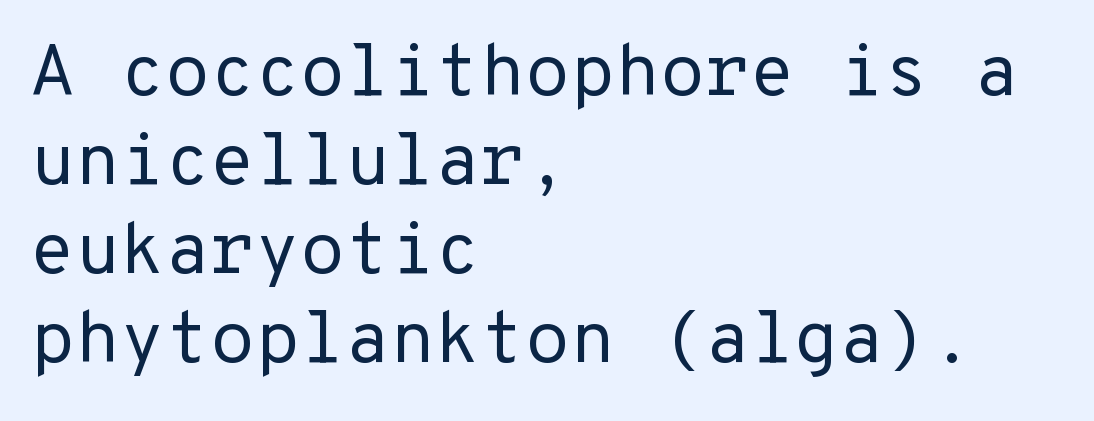
{"serif": "no", "italic": "no", "bold": "no", "weight": "regular", "width": "normal", "stroke_contrast": "low", "x_height": "medium", "underline": "no", "align": "left", "line_spacing_ratio": 1.22, "letter_spacing": "normal", "letter_spacing_em": 0.0, "glyph_px": 73}
